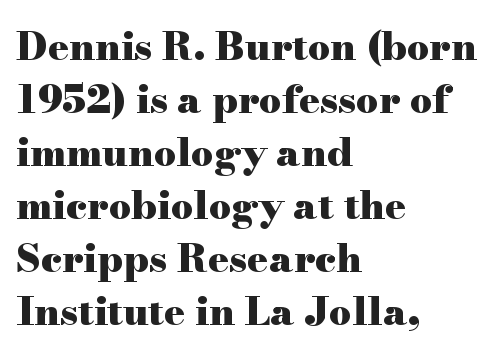
The image shows 39 px heavy, wide serif type, upright; set left-aligned, normal line spacing (1.36x), normal letter spacing, not underlined; high stroke contrast and a small x-height.
